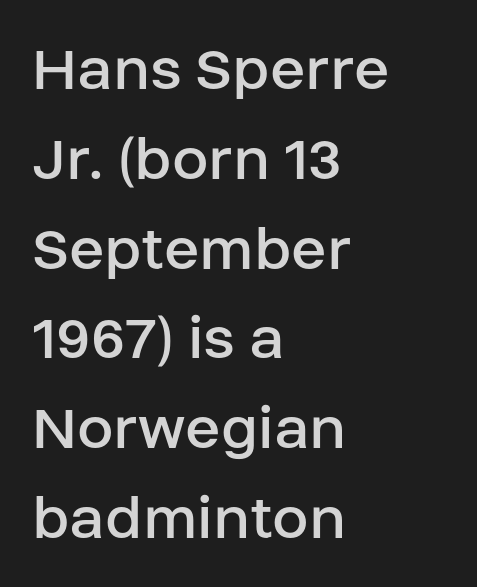
{"serif": "no", "italic": "no", "bold": "no", "weight": "regular", "width": "normal", "stroke_contrast": "low", "x_height": "large", "monospaced": "no", "underline": "no", "align": "left", "line_spacing": "normal", "line_spacing_ratio": 1.36, "letter_spacing": "normal", "letter_spacing_em": 0.0, "glyph_px": 66}
